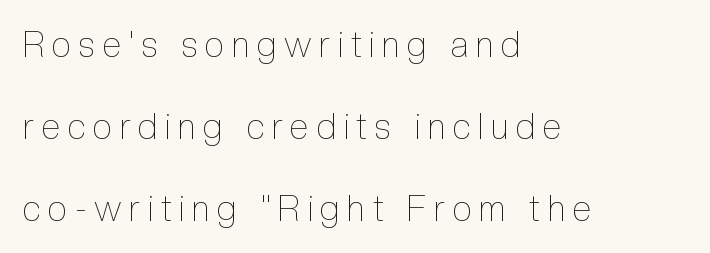
The image shows 35 px thin, condensed type, upright; set left-aligned, loose line spacing (2.34x), unusually wide letter spacing (+0.22 em), not underlined; a medium x-height.
